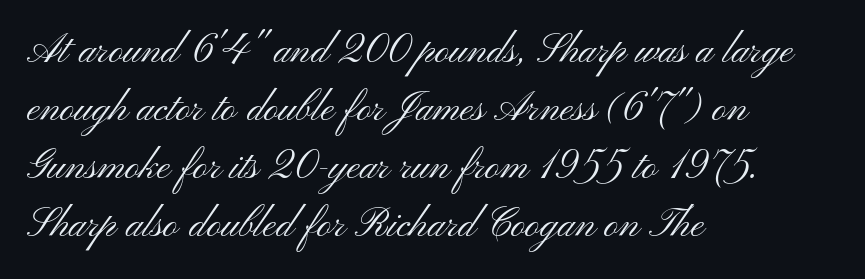
The image shows 40 px light, wide sans-serif type; set left-aligned, normal line spacing (1.45x), normal letter spacing, not underlined; medium stroke contrast and a small x-height.
